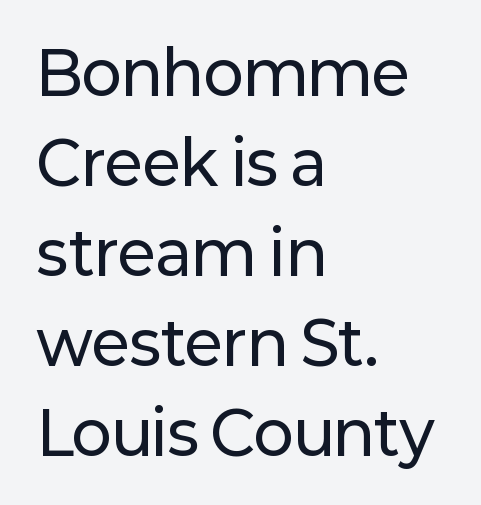
{"serif": "no", "italic": "no", "width": "normal", "stroke_contrast": "low", "x_height": "medium", "monospaced": "no", "underline": "no", "align": "left", "line_spacing": "normal", "line_spacing_ratio": 1.5, "letter_spacing": "normal", "letter_spacing_em": 0.0, "glyph_px": 60}
